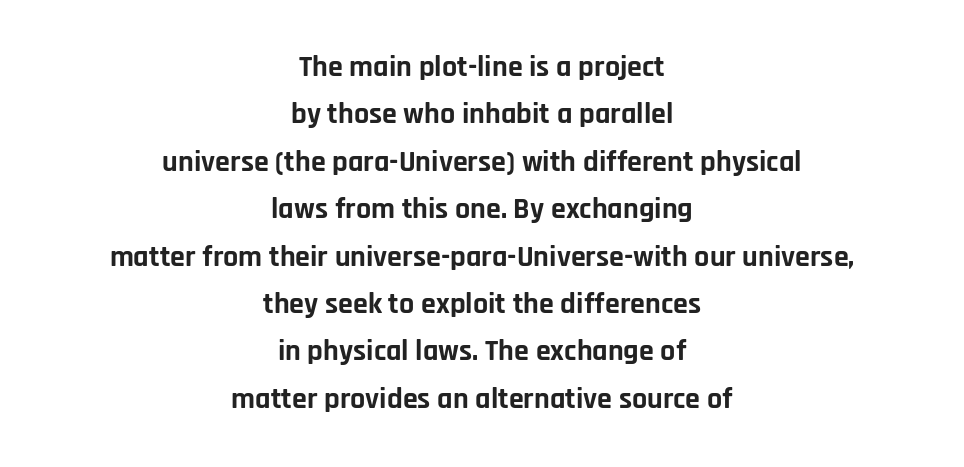
Proportional: the letters do not fall into vertical columns. The paragraph has two soft edges and a firm central axis. This sample uses a sans-serif face. On the weight axis this lands at bold, roughly 700. Glyph-to-glyph distance matches everyday printed text.
